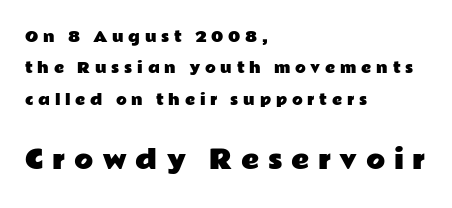
The image shows 25 px text type, upright; set left-aligned, loose line spacing (2.24x), unusually wide letter spacing (+0.34 em), not underlined; the second (bottom) block is 1.79x larger.
